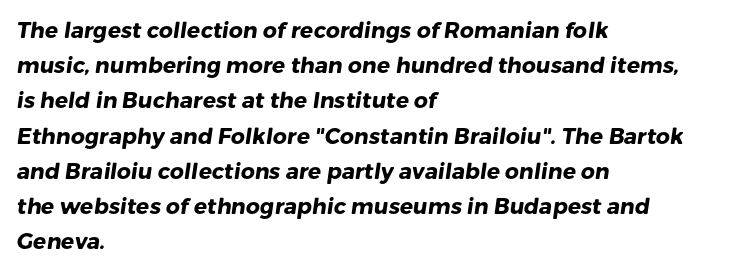
{"bold": "yes", "underline": "no", "align": "left", "line_spacing": "normal", "line_spacing_ratio": 1.6, "letter_spacing": "normal", "letter_spacing_em": 0.0, "glyph_px": 22}
